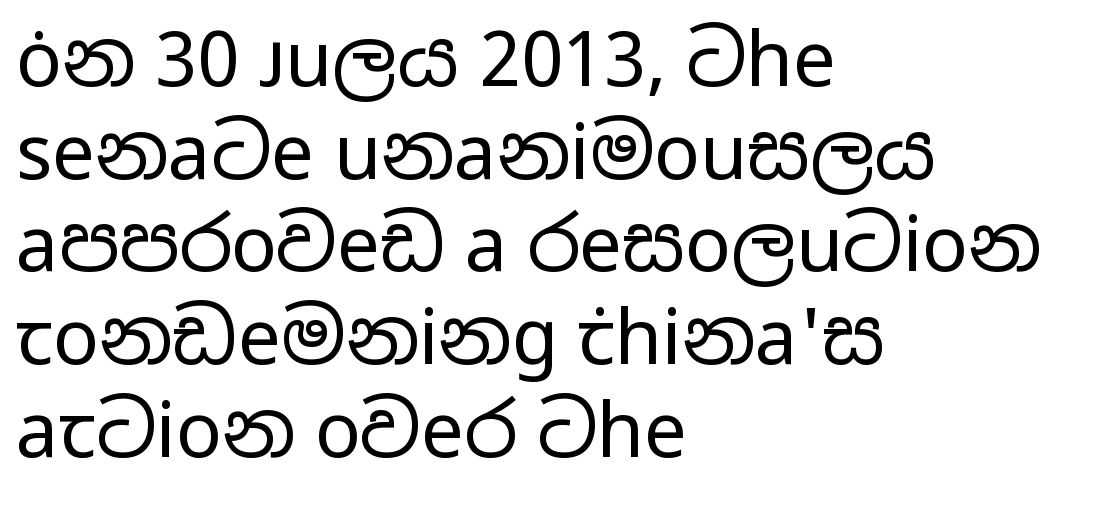
The passage shown is typeset with a sans-serif family. Only glyphs here, with clear space below each row. Stroke mass is kept to a normal reading level or below. A roman cut, with each character standing at attention. This sample has the flowing, uneven cadence of proportional lettering. Words appear dense and cohesive because spacing is normal.
